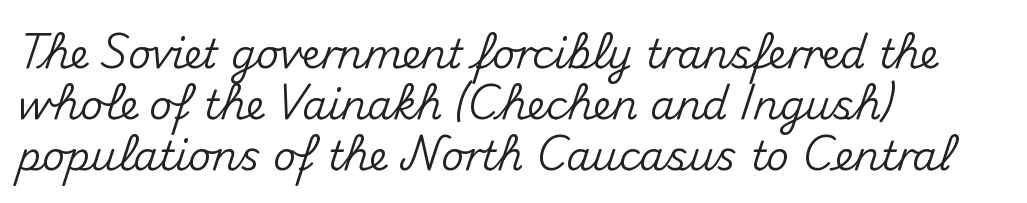
Q: Is the text italic (slanted)? A: Yes.
Q: Is the typeface a serif or a sans-serif typeface? A: Sans-serif.
Q: Is the text underlined? A: No.
Q: How is the paragraph aligned? A: Left-aligned.
Q: Is the spacing between letters normal or unusually wide? A: Normal.
Q: Is the spacing between lines tight, normal or loose? A: Normal.
Q: Width (condensed, normal, or wide)? A: Normal.
Q: Stroke contrast? A: Medium.
Q: x-height? A: Small.
Q: Monospaced? A: No.
